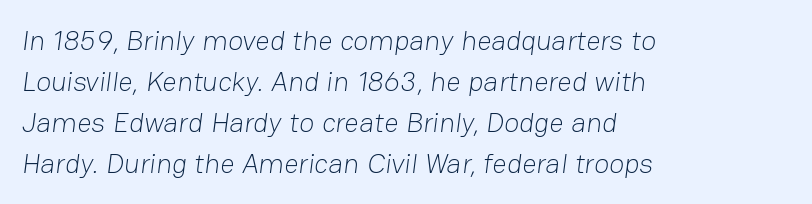
Q: Is the text bold? A: No.
Q: Is the typeface a serif or a sans-serif typeface? A: Sans-serif.
Q: Is the text underlined? A: No.
Q: How is the paragraph aligned? A: Left-aligned.
Q: Is the spacing between letters normal or unusually wide? A: Normal.
Q: Is the spacing between lines tight, normal or loose? A: Normal.
Q: Width (condensed, normal, or wide)? A: Normal.
Q: Stroke contrast? A: Low.
Q: x-height? A: Medium.
Q: Monospaced? A: No.
